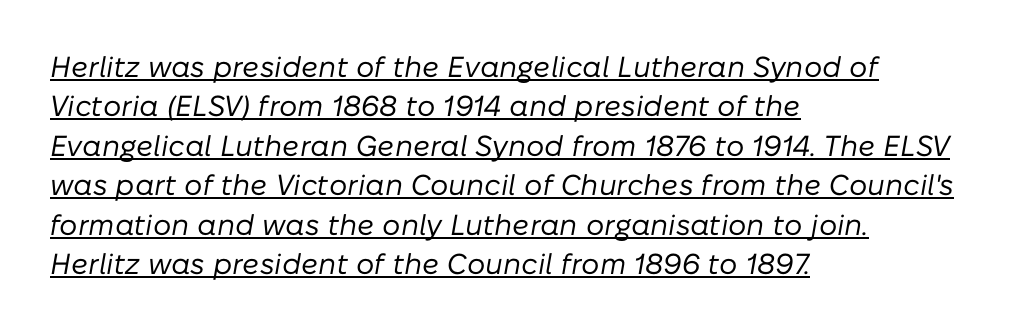
{"italic": "yes", "lean": "right", "slant_degrees": 10, "bold": "no", "weight": "regular", "width": "normal", "stroke_contrast": "low", "x_height": "medium", "monospaced": "no", "underline": "yes", "align": "left", "line_spacing": "normal", "line_spacing_ratio": 1.36, "letter_spacing": "normal", "letter_spacing_em": 0.0, "glyph_px": 29}
